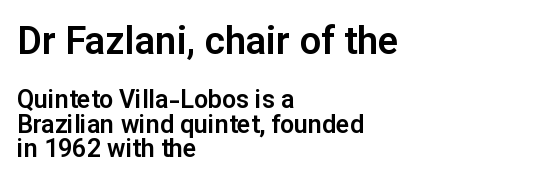
Q: Is the text italic (slanted)? A: No, it is upright.
Q: Is the typeface a serif or a sans-serif typeface? A: Sans-serif.
Q: Is the text underlined? A: No.
Q: How is the paragraph aligned? A: Left-aligned.
Q: Is the spacing between letters normal or unusually wide? A: Normal.
Q: Is the spacing between lines tight, normal or loose? A: Tight.
Q: Which block of text is set in a larger size, the first (top) or the second (bottom)? A: The first (top) one.
Q: Width (condensed, normal, or wide)? A: Normal.
Q: Stroke contrast? A: Low.
Q: x-height? A: Medium.
Q: Monospaced? A: No.
